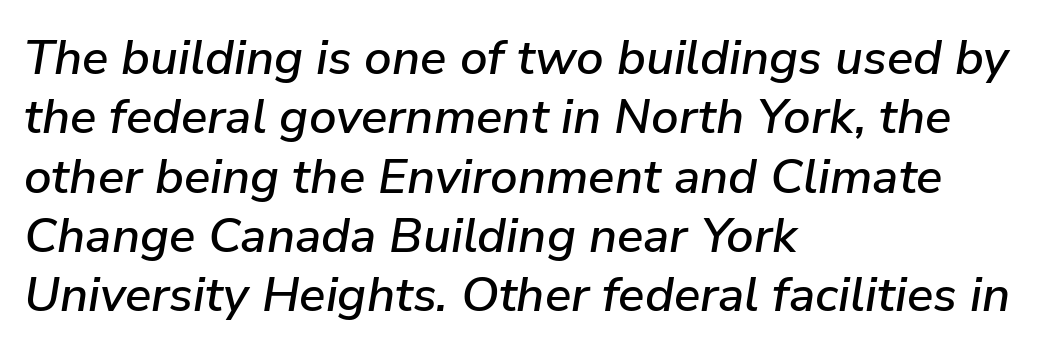
{"italic": "yes", "lean": "right", "slant_degrees": 9, "width": "normal", "stroke_contrast": "low", "x_height": "medium", "monospaced": "no", "underline": "no", "align": "left", "line_spacing_ratio": 1.21, "letter_spacing": "normal", "letter_spacing_em": 0.0, "glyph_px": 49}
